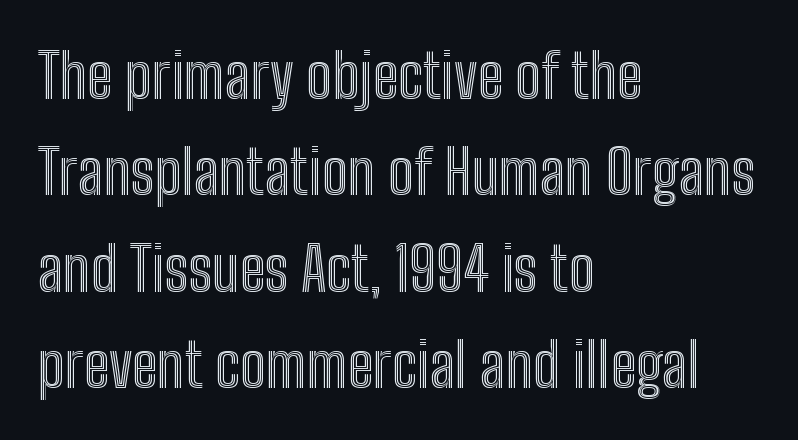
One-word summary of the alignment: left. You could call the tracking neutral — neither tight nor loose. Style check: upright. Each letter keeps its own natural width here, so spacing adapts to shape. Whoever set this chose a conventional vertical rhythm. Rule under the text: the space is simply empty.
